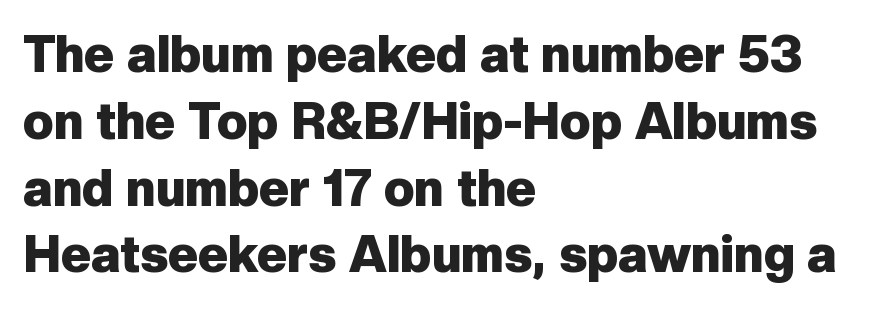
Underlining? Definitely not there. In terms of letterspacing, this is plain default setting. Leftover space on each line is placed entirely after the last word. I'd describe the lettering as bold — thick and assertive. Normally led — the rows are evenly, conventionally spaced. Characters remain perfectly vertical along every line.
